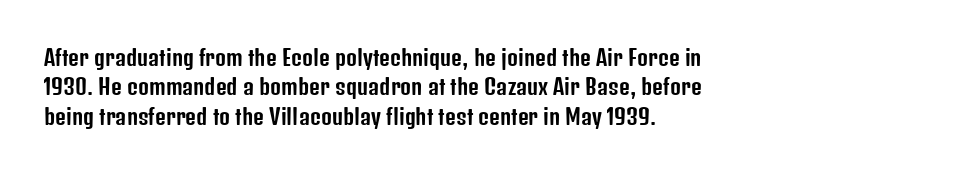
If you drew a ruler down the left edge, every line would touch it. The foot of each line stays bare and open. What's the leading like? Ordinary, nothing unusual. The axis of the letterforms is exactly vertical. Observe the ordinary spacing: letters are neighbours, not strangers.
